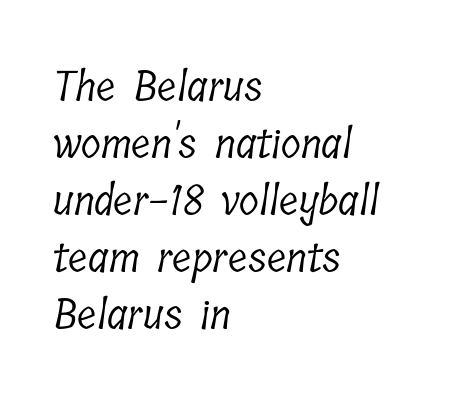
The image shows 41 px light, condensed serif type; set left-aligned, normal line spacing (1.39x), normal letter spacing, not underlined; low stroke contrast and a medium x-height.
